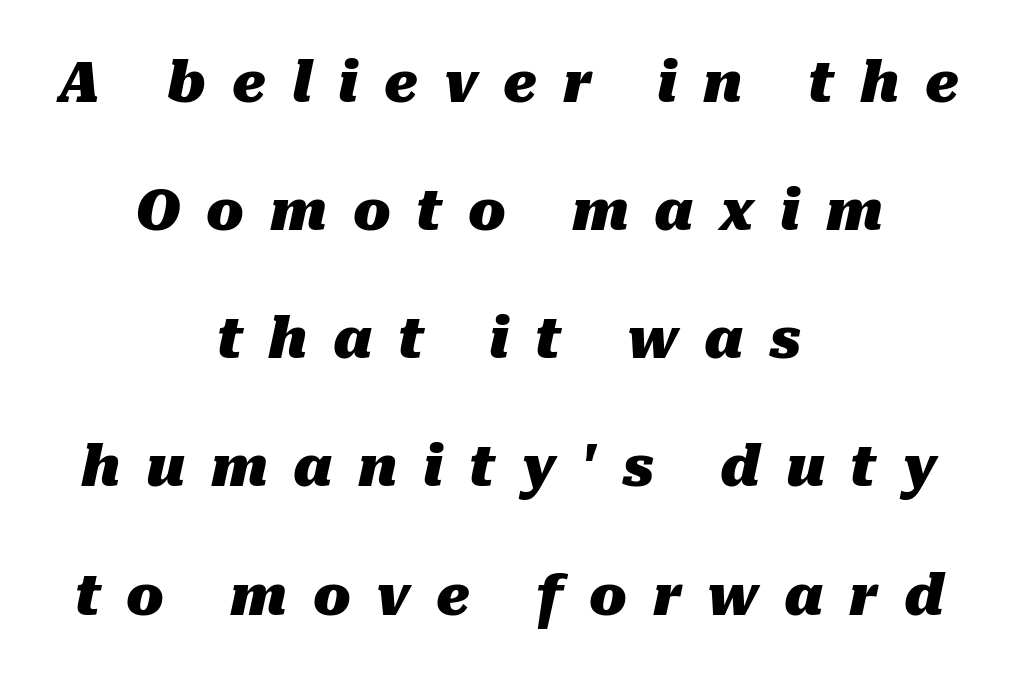
The image shows 55 px heavy type, italic (leaning right); set centered, loose line spacing (2.33x), unusually wide letter spacing (+0.47 em), not underlined; medium stroke contrast and a medium x-height.
